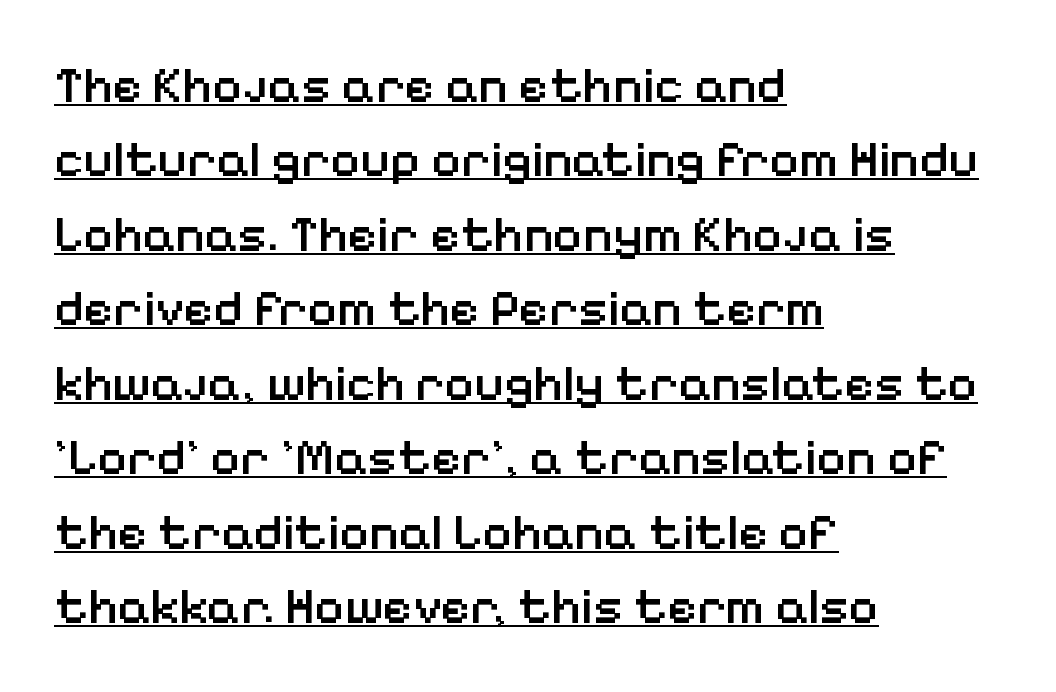
{"serif": "no", "italic": "no", "bold": "semi", "weight": "semibold", "width": "normal", "stroke_contrast": "low", "x_height": "medium", "monospaced": "no", "underline": "yes", "align": "left", "line_spacing": "normal", "line_spacing_ratio": 1.46, "letter_spacing": "normal", "letter_spacing_em": 0.0, "glyph_px": 51}
